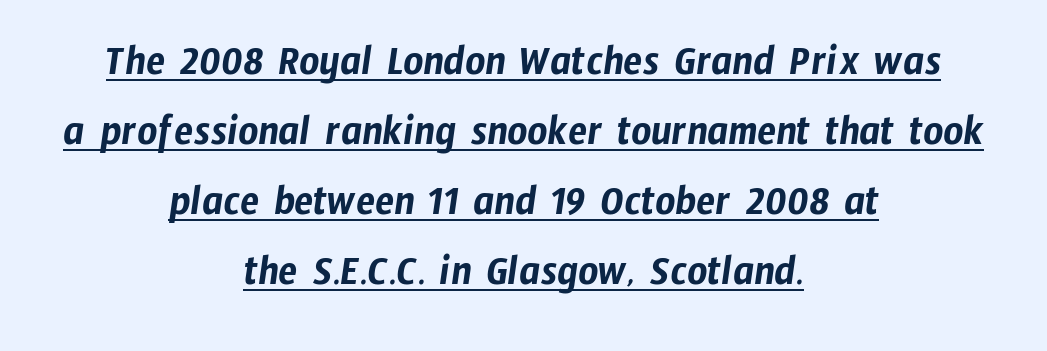
Q: Is the typeface a serif or a sans-serif typeface? A: Sans-serif.
Q: Is the text underlined? A: Yes.
Q: How is the paragraph aligned? A: Centered.
Q: Is the spacing between letters normal or unusually wide? A: Normal.
Q: Is the spacing between lines tight, normal or loose? A: Normal.
Q: Width (condensed, normal, or wide)? A: Condensed.
Q: Stroke contrast? A: Low.
Q: x-height? A: Medium.
Q: Monospaced? A: No.
